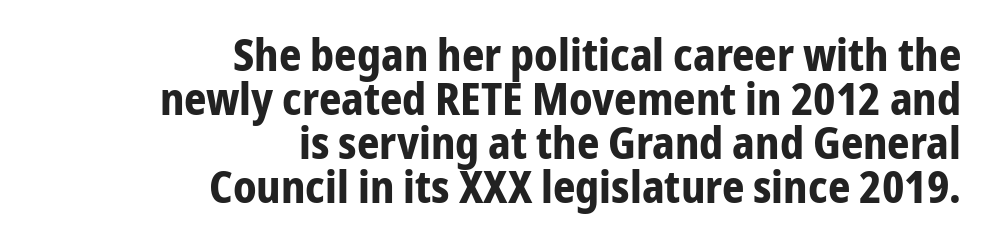
The image shows 44 px bold, condensed sans-serif type, upright; set right-aligned, tight line spacing (1.0x), normal letter spacing, not underlined; low stroke contrast and a medium x-height.
